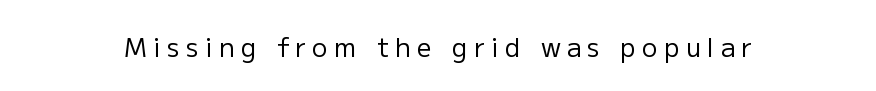
This is the regular roman posture of the typeface. This sample uses expanded letter spacing, leaving extra air between glyphs. No word sits above an underline. Ink coverage per letter is moderate at most.
